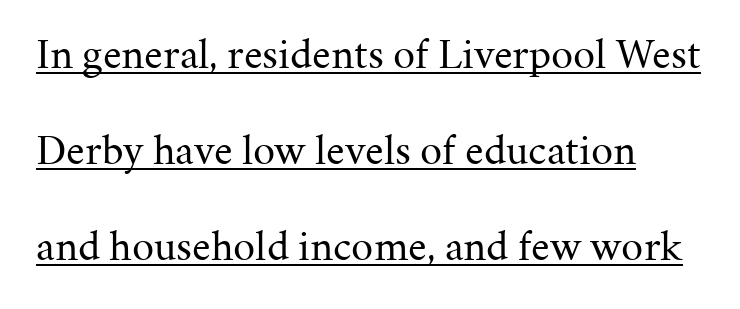
{"serif": "yes", "italic": "no", "bold": "no", "weight": "regular", "width": "normal", "stroke_contrast": "medium", "x_height": "medium", "monospaced": "no", "underline": "yes", "align": "left", "line_spacing": "loose", "line_spacing_ratio": 2.18, "letter_spacing": "normal", "letter_spacing_em": 0.0, "glyph_px": 44}
